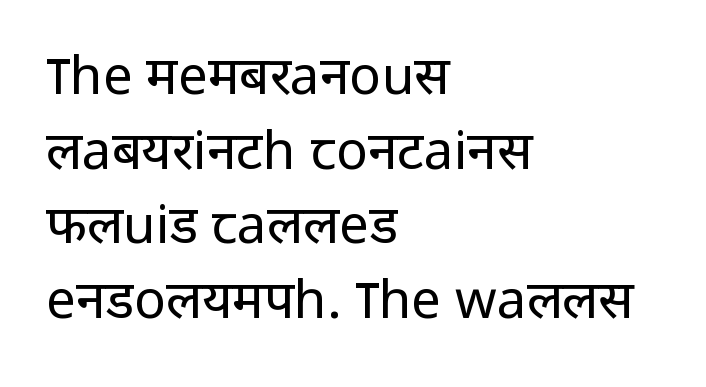
Q: Is the text bold? A: No.
Q: Is the text italic (slanted)? A: No, it is upright.
Q: Is the typeface a serif or a sans-serif typeface? A: Sans-serif.
Q: Is the text underlined? A: No.
Q: How is the paragraph aligned? A: Left-aligned.
Q: Is the spacing between letters normal or unusually wide? A: Normal.
Q: Is the spacing between lines tight, normal or loose? A: Normal.
Q: Width (condensed, normal, or wide)? A: Normal.
Q: Stroke contrast? A: Low.
Q: x-height? A: Medium.
Q: Monospaced? A: No.
